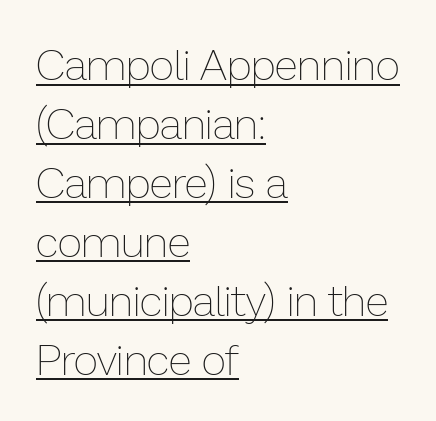
{"italic": "no", "bold": "no", "weight": "thin", "width": "normal", "stroke_contrast": "low", "x_height": "medium", "monospaced": "no", "underline": "yes", "align": "left", "line_spacing": "normal", "line_spacing_ratio": 1.37, "letter_spacing": "normal", "letter_spacing_em": 0.0, "glyph_px": 43}
